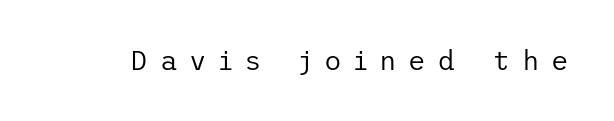
Upright lettering throughout. A quiet, ordinary-to-light weight characterises the typeface. The strip under each line holds only bare page. The face used here is rendered with a markedly widened letterfit.
